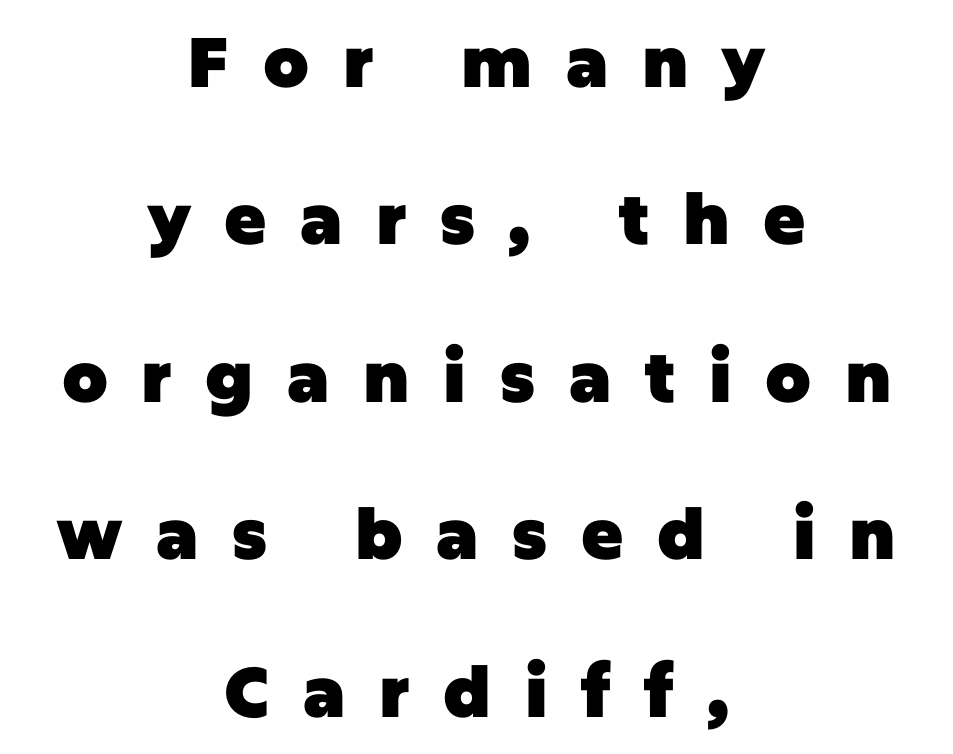
The image shows 70 px heavy sans-serif type, upright; set centered, loose line spacing (2.25x), unusually wide letter spacing (+0.48 em), not underlined; low stroke contrast and a large x-height.
